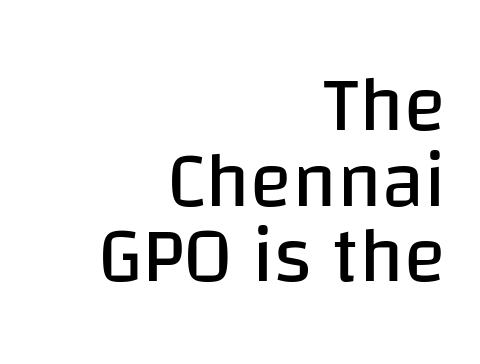
Q: Is the text bold? A: No.
Q: Is the text italic (slanted)? A: No, it is upright.
Q: Is the typeface a serif or a sans-serif typeface? A: Sans-serif.
Q: Is the text underlined? A: No.
Q: How is the paragraph aligned? A: Right-aligned.
Q: Is the spacing between letters normal or unusually wide? A: Normal.
Q: Is the spacing between lines tight, normal or loose? A: Tight.
Q: Width (condensed, normal, or wide)? A: Normal.
Q: Stroke contrast? A: Low.
Q: x-height? A: Large.
Q: Monospaced? A: No.
